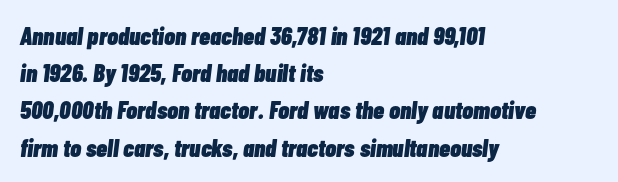
{"italic": "yes", "lean": "right", "slant_degrees": 7, "bold": "yes", "underline": "no", "align": "left", "line_spacing": "normal", "line_spacing_ratio": 1.49, "letter_spacing": "normal", "letter_spacing_em": 0.0, "glyph_px": 25}
